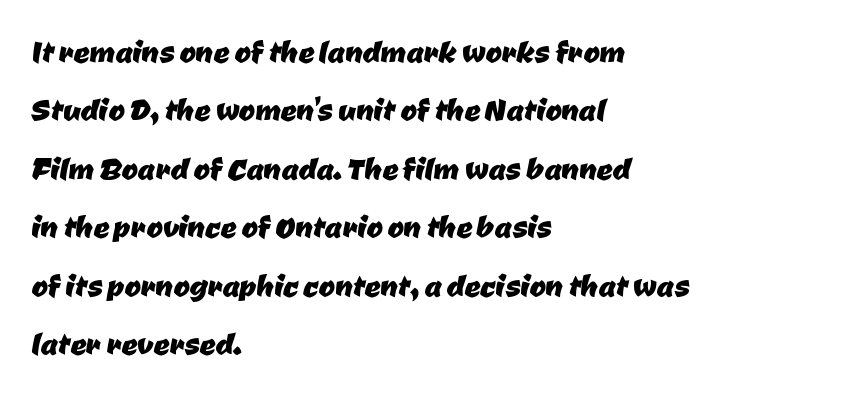
{"serif": "no", "width": "normal", "stroke_contrast": "low", "x_height": "medium", "monospaced": "no", "underline": "no", "align": "left", "line_spacing": "normal", "line_spacing_ratio": 1.5, "letter_spacing": "normal", "letter_spacing_em": 0.0, "glyph_px": 39}
